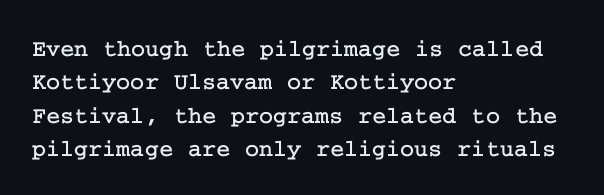
Style check: upright. Bare-footed words on every line. The passage shown has conventional tracking throughout. If you measured baseline to baseline, you'd find a middling distance. A student would call this left alignment; a typographer would say flush left, rag right.
